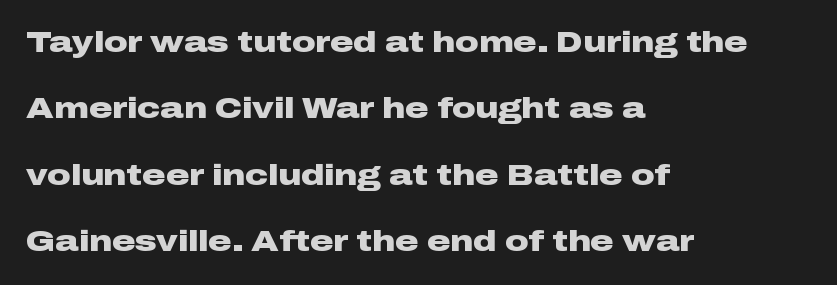
The image shows 29 px heavy, wide sans-serif type, upright; set left-aligned, loose line spacing (2.29x), normal letter spacing, not underlined; low stroke contrast and a medium x-height.
